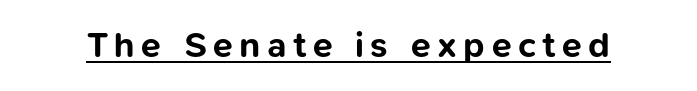
No feet cap the strokes, marking this as sans-serif type. The string is rendered with underlining switched on. On the weight axis this lands at bold, roughly 700. Each letter keeps its own natural width here, so spacing adapts to shape.
